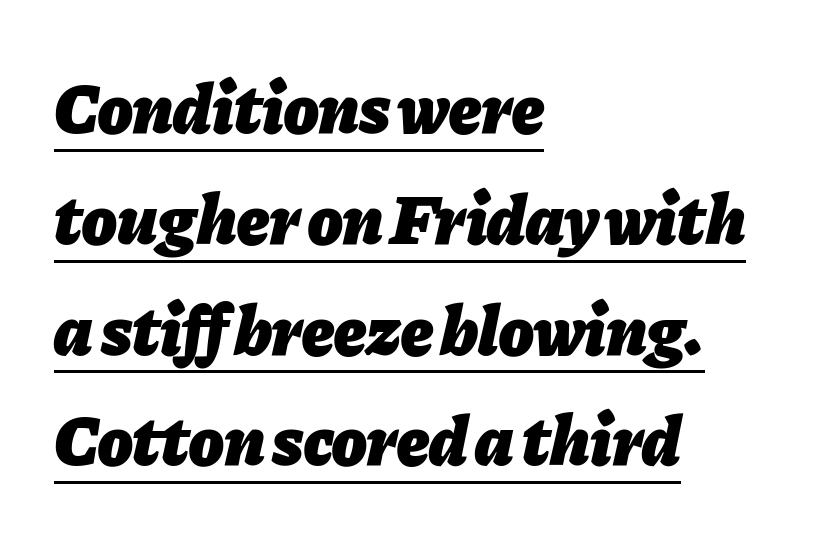
Each word holds together tightly as a unit, with standard inter-letter gaps. The typesetter chose a ragged-right arrangement here. A typesetter would call this proportional, since set widths differ per character. The lettering tilts uniformly, giving the passage an italic look. The typesetter has applied underlining to the passage shown.
